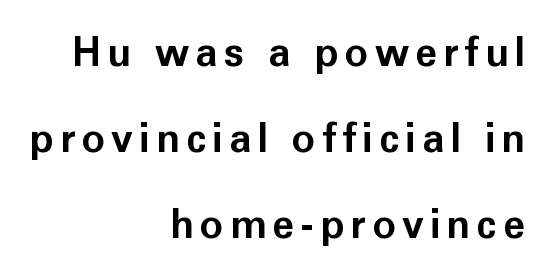
Q: Is the text bold? A: Yes.
Q: Is the text italic (slanted)? A: No, it is upright.
Q: Is the typeface a serif or a sans-serif typeface? A: Sans-serif.
Q: Is the text underlined? A: No.
Q: How is the paragraph aligned? A: Right-aligned.
Q: Is the spacing between lines tight, normal or loose? A: Loose.
Q: Width (condensed, normal, or wide)? A: Normal.
Q: Stroke contrast? A: Low.
Q: x-height? A: Medium.
Q: Monospaced? A: No.
